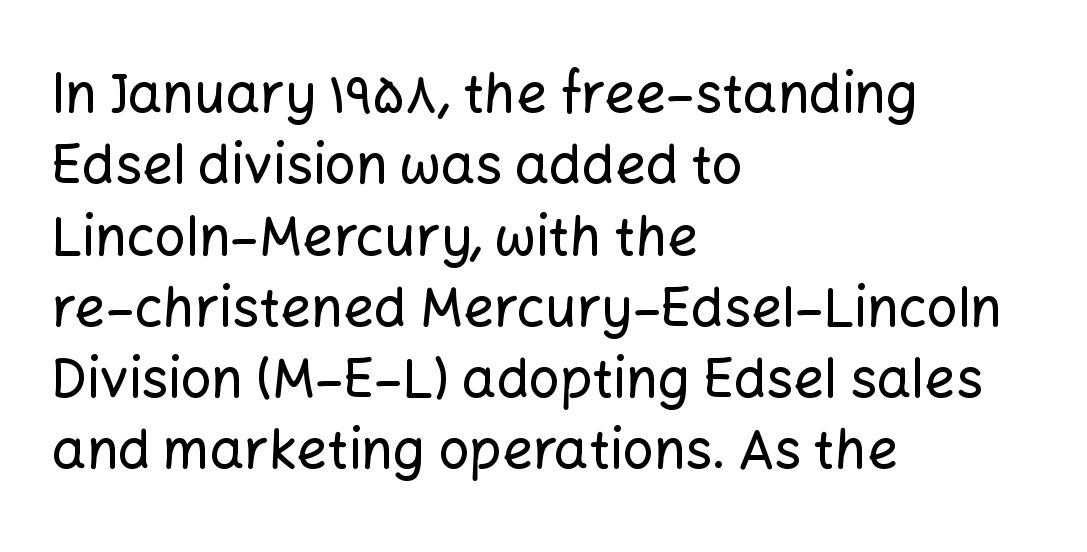
Q: Is the text italic (slanted)? A: No, it is upright.
Q: Is the typeface a serif or a sans-serif typeface? A: Sans-serif.
Q: Is the text underlined? A: No.
Q: How is the paragraph aligned? A: Left-aligned.
Q: Is the spacing between letters normal or unusually wide? A: Normal.
Q: Is the spacing between lines tight, normal or loose? A: Normal.
Q: Width (condensed, normal, or wide)? A: Normal.
Q: Stroke contrast? A: Low.
Q: x-height? A: Medium.
Q: Monospaced? A: No.
